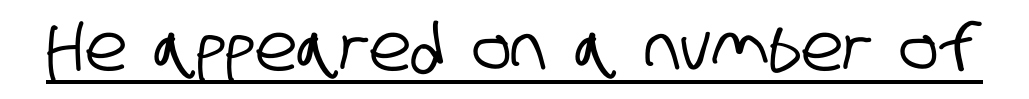
The image shows 65 px condensed sans-serif type; set normal letter spacing, underlined; low stroke contrast and a large x-height.
